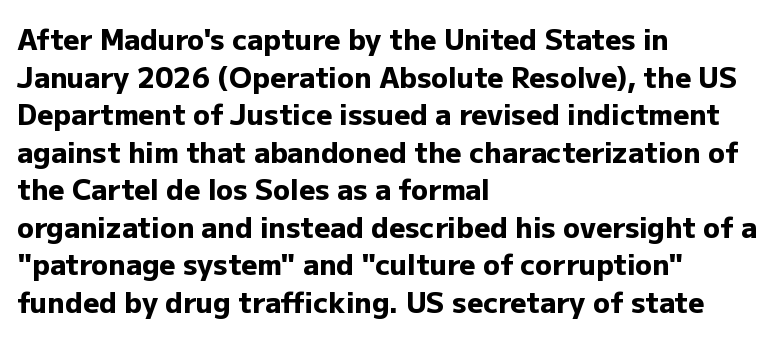
Q: Is the text bold? A: Yes.
Q: Is the text italic (slanted)? A: No, it is upright.
Q: Is the typeface a serif or a sans-serif typeface? A: Sans-serif.
Q: Is the text underlined? A: No.
Q: How is the paragraph aligned? A: Left-aligned.
Q: Is the spacing between letters normal or unusually wide? A: Normal.
Q: Is the spacing between lines tight, normal or loose? A: Normal.
Q: Width (condensed, normal, or wide)? A: Normal.
Q: Stroke contrast? A: Low.
Q: x-height? A: Medium.
Q: Monospaced? A: No.
